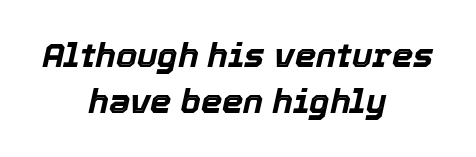
These lines keep a tight, regular rhythm from letter to letter. The specimen reads as italic at a glance. Beneath every word, the page is bare. The characters look thick and weighty, a clear bold. The paragraph has two soft edges and a firm central axis. Horizontal bands of white between lines are of average thickness.
